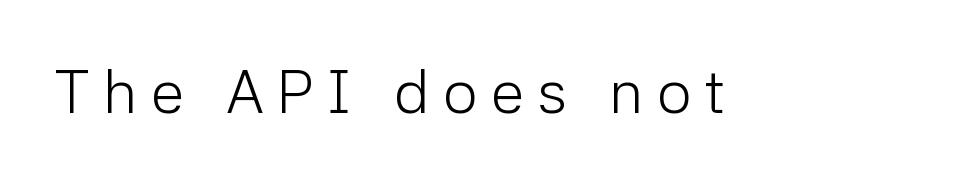
The image shows 61 px light sans-serif type, upright; set unusually wide letter spacing (+0.22 em), not underlined; low stroke contrast and a medium x-height.
